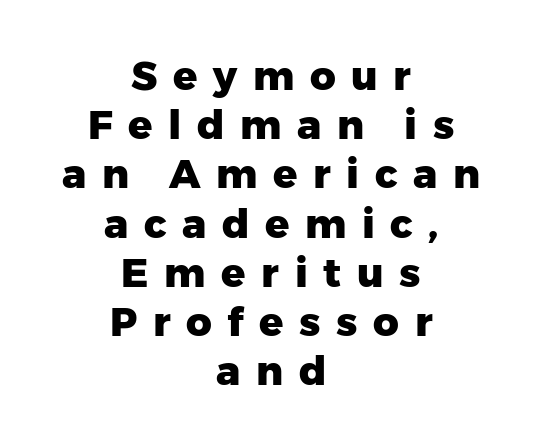
Compared with an ordinary text face, these strokes are far heavier — a full bold. Caption: multi-line text, centered on the measure. Rendered with straight, roman letterforms. Check where the strokes stop: nothing finishes them off — pure sans.
